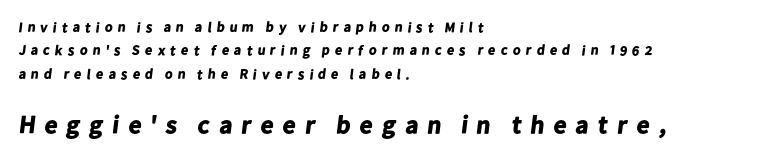
Q: Is the text bold? A: Yes.
Q: Is the text underlined? A: No.
Q: How is the paragraph aligned? A: Left-aligned.
Q: Is the spacing between letters normal or unusually wide? A: Unusually wide.
Q: Is the spacing between lines tight, normal or loose? A: Normal.
Q: Which block of text is set in a larger size, the first (top) or the second (bottom)? A: The second (bottom) one.
